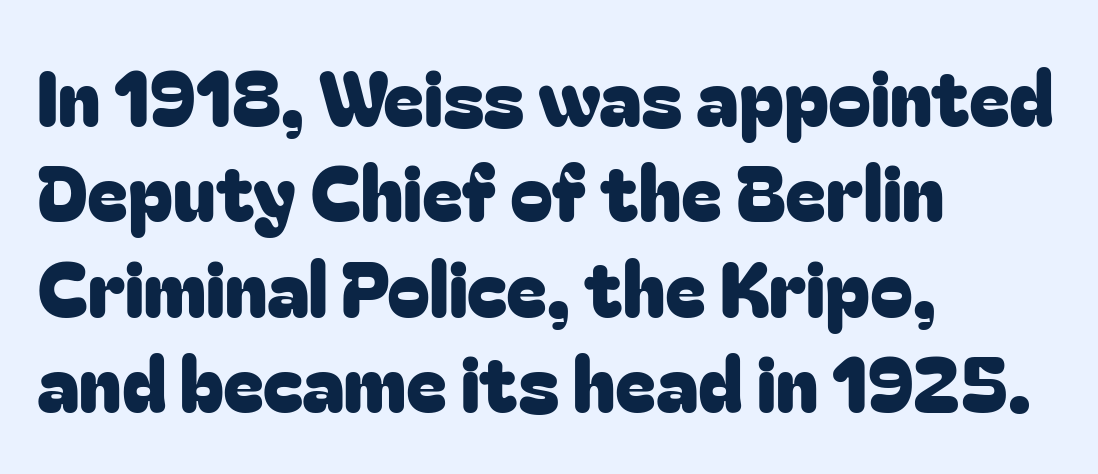
{"serif": "no", "italic": "no", "width": "normal", "stroke_contrast": "low", "x_height": "medium", "monospaced": "no", "underline": "no", "align": "left", "line_spacing_ratio": 1.24, "letter_spacing": "normal", "letter_spacing_em": 0.0, "glyph_px": 77}
